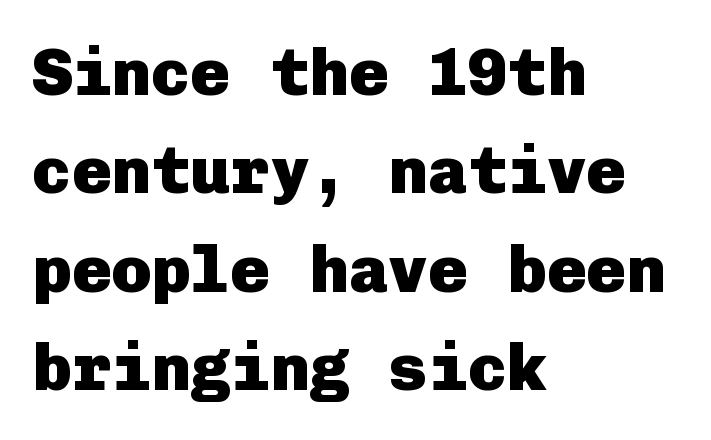
Q: Is the text bold? A: Yes.
Q: Is the text italic (slanted)? A: No, it is upright.
Q: Is the typeface a serif or a sans-serif typeface? A: Sans-serif.
Q: Is the text underlined? A: No.
Q: How is the paragraph aligned? A: Left-aligned.
Q: Is the spacing between letters normal or unusually wide? A: Normal.
Q: Is the spacing between lines tight, normal or loose? A: Normal.
Q: Width (condensed, normal, or wide)? A: Normal.
Q: Stroke contrast? A: Low.
Q: x-height? A: Medium.
